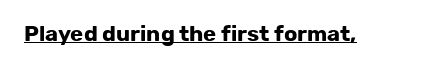
{"italic": "no", "bold": "yes", "underline": "yes", "letter_spacing": "normal", "letter_spacing_em": 0.0, "glyph_px": 22}
